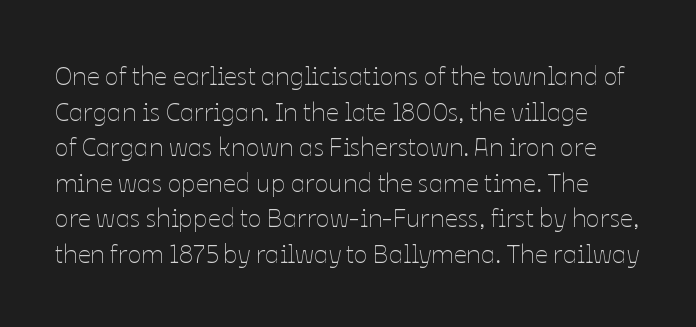
Stems and bowls with no extra thickness — not bold. These lines sit exactly where default settings would place them. Is the letter spacing exaggerated? No — it looks like the ordinary default. Rendered with straight, roman letterforms. The zone under the glyphs is completely vacant.
